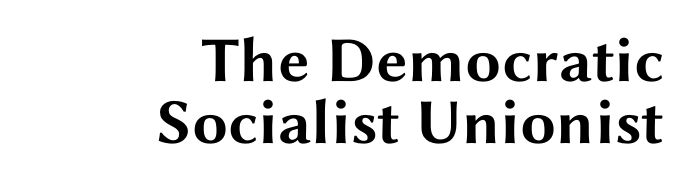
Proportional: the letters do not fall into vertical columns. The line texture is even and compact thanks to regular tracking. The glyphs have the mass of a bold cut. Quick note: interline space is minimal.
